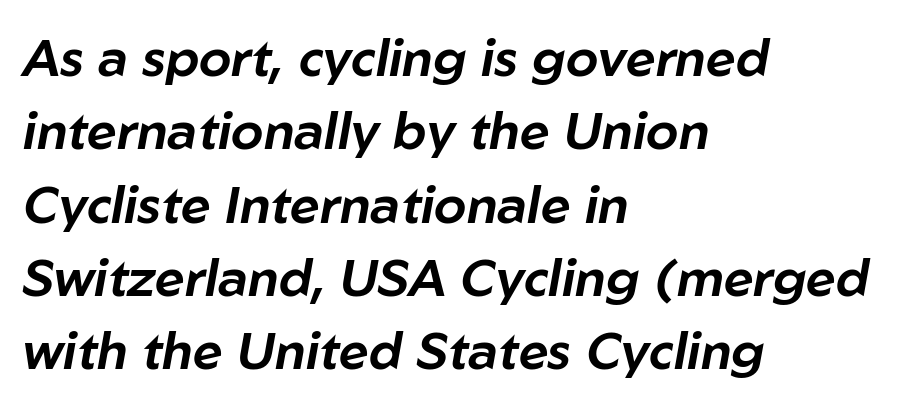
{"italic": "yes", "lean": "right", "slant_degrees": 10, "width": "normal", "stroke_contrast": "low", "x_height": "medium", "monospaced": "no", "underline": "no", "align": "left", "line_spacing": "normal", "line_spacing_ratio": 1.41, "letter_spacing": "normal", "letter_spacing_em": 0.0, "glyph_px": 52}
